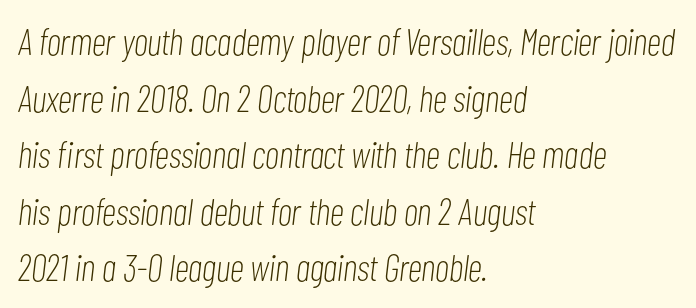
The image shows 37 px light, condensed type, italic (leaning right); set left-aligned, normal line spacing (1.53x), normal letter spacing, not underlined; low stroke contrast and a medium x-height.
